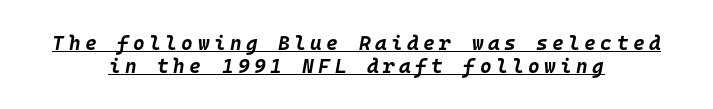
Each new line begins almost immediately beneath the previous one. Compared with an ordinary text face, these strokes are far heavier — a full bold. These characters rest on top of a visible drawn line. The paragraph has two soft edges and a firm central axis. The glyphs look as if they've been sheared to an angle. The tracking reads as deliberately expanded to a designer's eye.
